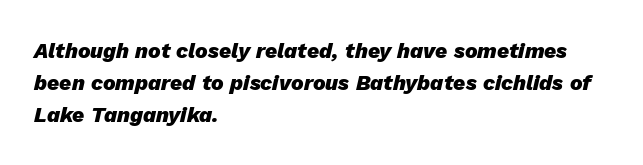
Q: Is the text bold? A: Yes.
Q: Is the text italic (slanted)? A: Yes, it leans right by about 13 degrees.
Q: Is the text underlined? A: No.
Q: How is the paragraph aligned? A: Left-aligned.
Q: Is the spacing between letters normal or unusually wide? A: Normal.
Q: Is the spacing between lines tight, normal or loose? A: Normal.
